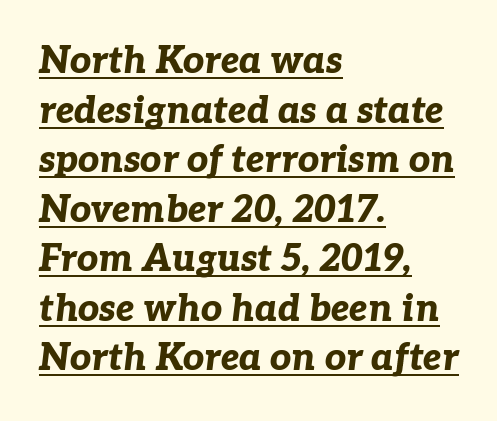
{"italic": "yes", "lean": "right", "slant_degrees": 7, "bold": "yes", "weight": "bold", "width": "normal", "stroke_contrast": "low", "x_height": "medium", "monospaced": "no", "underline": "yes", "align": "left", "line_spacing": "normal", "line_spacing_ratio": 1.34, "letter_spacing": "normal", "letter_spacing_em": 0.0, "glyph_px": 37}
